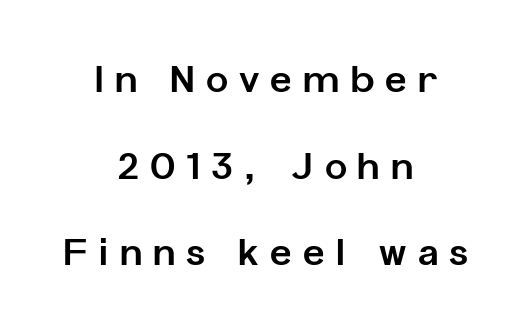
Q: Is the text bold? A: Yes.
Q: Is the text italic (slanted)? A: No, it is upright.
Q: Is the typeface a serif or a sans-serif typeface? A: Sans-serif.
Q: Is the text underlined? A: No.
Q: How is the paragraph aligned? A: Centered.
Q: Is the spacing between letters normal or unusually wide? A: Unusually wide.
Q: Is the spacing between lines tight, normal or loose? A: Loose.
Q: Width (condensed, normal, or wide)? A: Normal.
Q: Stroke contrast? A: Low.
Q: x-height? A: Medium.
Q: Monospaced? A: No.
